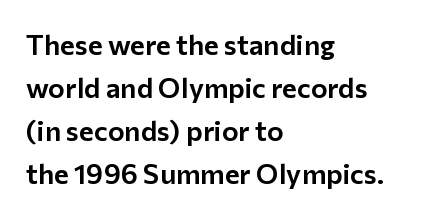
Varying glyph widths throughout — classic text-font behaviour. Only glyphs here, with clear space below each row. The designer went with a sans here, leaving each stem footless. You could call the tracking neutral — neither tight nor loose.
